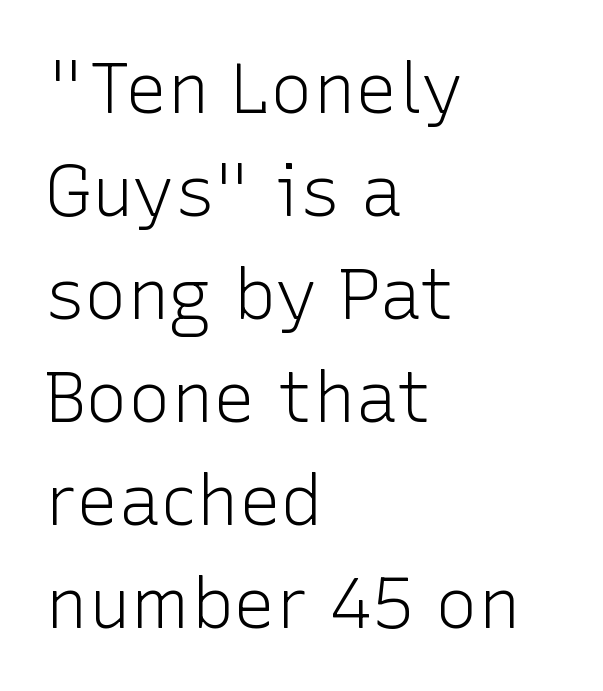
The image shows 71 px light sans-serif type, upright; set left-aligned, normal line spacing (1.45x), normal letter spacing, not underlined; low stroke contrast and a medium x-height.
